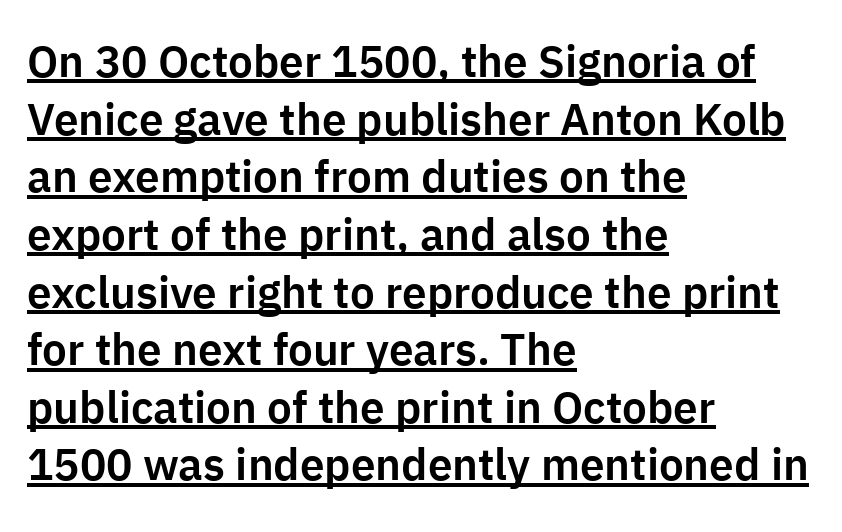
The image shows 44 px sans-serif type, upright; set left-aligned, normal line spacing (1.31x), normal letter spacing, underlined; low stroke contrast and a medium x-height.
